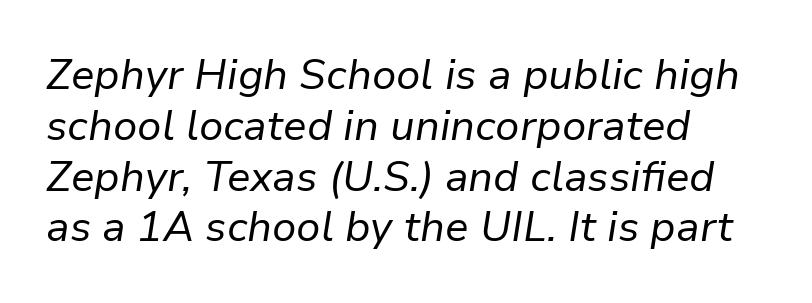
{"italic": "yes", "lean": "right", "slant_degrees": 9, "bold": "no", "weight": "regular", "width": "normal", "stroke_contrast": "low", "x_height": "medium", "monospaced": "no", "underline": "no", "align": "left", "line_spacing_ratio": 1.21, "letter_spacing": "normal", "letter_spacing_em": 0.0, "glyph_px": 42}
